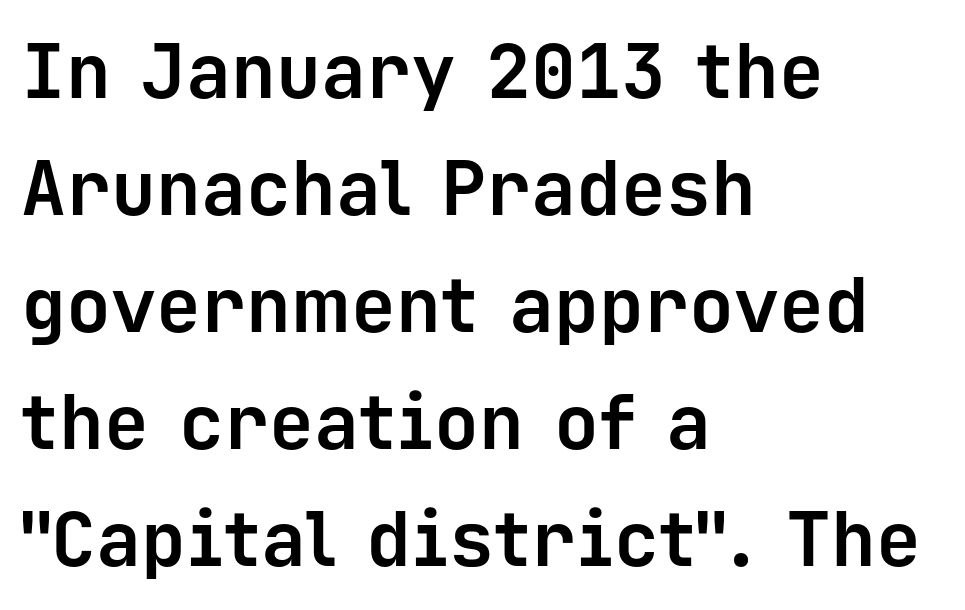
{"serif": "no", "italic": "no", "bold": "yes", "weight": "bold", "width": "normal", "stroke_contrast": "low", "x_height": "medium", "monospaced": "yes", "underline": "no", "align": "left", "line_spacing": "normal", "line_spacing_ratio": 1.56, "letter_spacing": "normal", "letter_spacing_em": 0.0, "glyph_px": 75}
